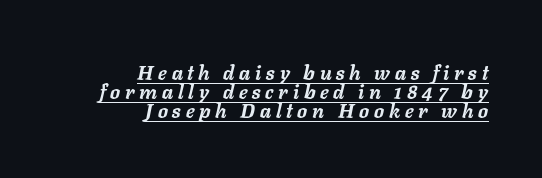
The image shows 20 px bold type, italic (leaning right); set right-aligned, tight line spacing (0.95x), unusually wide letter spacing (+0.24 em), underlined.
